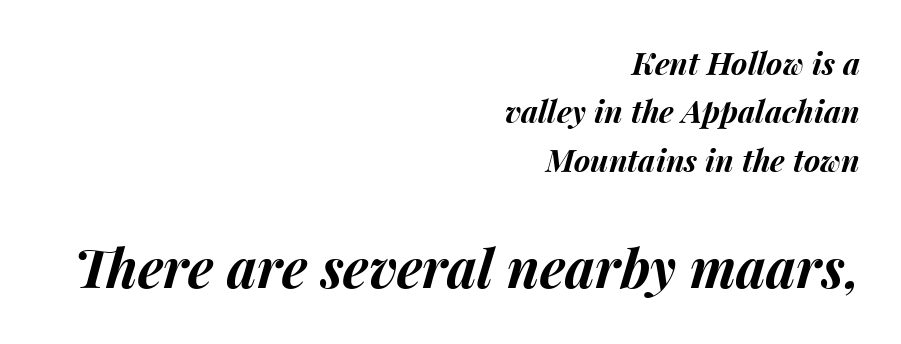
Anything drawn beneath the words? Only blank space. Is the letter spacing exaggerated? No — it looks like the ordinary default. The rendering uses natural spacing where letterforms have individual widths. Tall strokes in this sample are angled rather than plumb. The leading is moderate, giving the passage an even texture.
